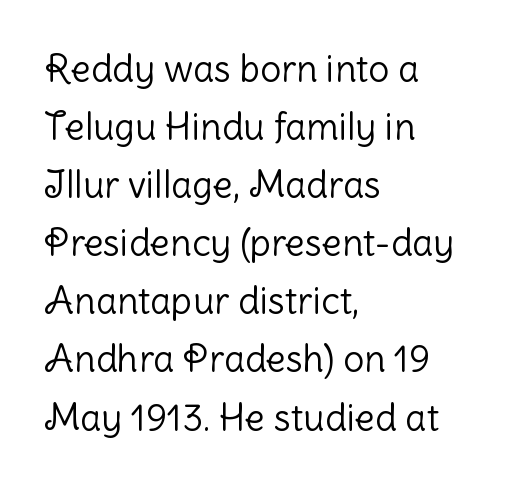
The image shows 37 px light sans-serif type, upright; set left-aligned, normal line spacing (1.57x), normal letter spacing, not underlined; low stroke contrast and a medium x-height.
